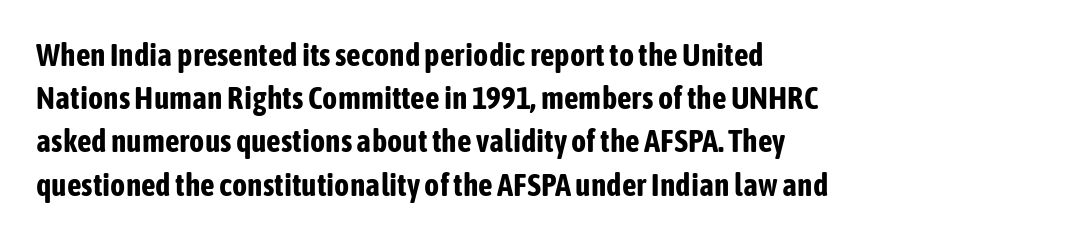
{"serif": "no", "italic": "no", "bold": "yes", "weight": "bold", "width": "condensed", "stroke_contrast": "low", "x_height": "medium", "monospaced": "no", "underline": "no", "align": "left", "line_spacing": "normal", "line_spacing_ratio": 1.35, "letter_spacing": "normal", "letter_spacing_em": 0.0, "glyph_px": 32}
